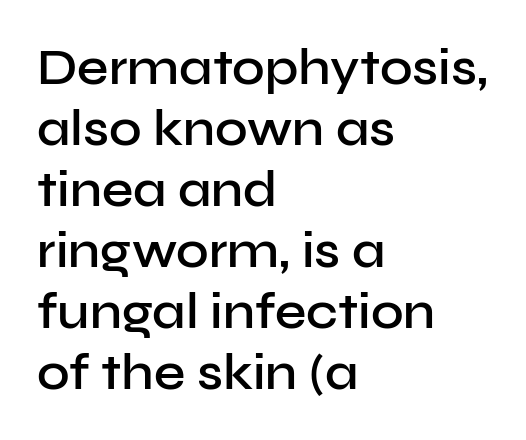
The image shows 50 px semibold sans-serif type, upright; set left-aligned, line spacing 1.22x, normal letter spacing, not underlined; low stroke contrast and a medium x-height.
